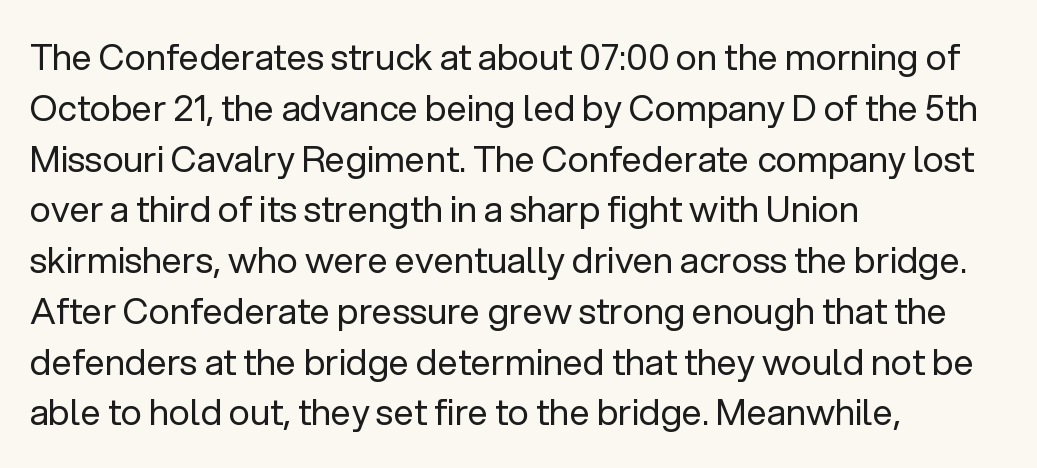
Q: Is the text bold? A: No.
Q: Is the text italic (slanted)? A: No, it is upright.
Q: Is the typeface a serif or a sans-serif typeface? A: Sans-serif.
Q: Is the text underlined? A: No.
Q: How is the paragraph aligned? A: Left-aligned.
Q: Is the spacing between letters normal or unusually wide? A: Normal.
Q: Is the spacing between lines tight, normal or loose? A: Normal.
Q: Width (condensed, normal, or wide)? A: Normal.
Q: Stroke contrast? A: Low.
Q: x-height? A: Medium.
Q: Monospaced? A: No.
